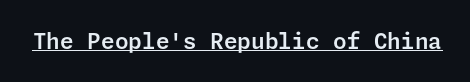
{"italic": "no", "underline": "yes", "letter_spacing": "normal", "letter_spacing_em": 0.0, "glyph_px": 22}
